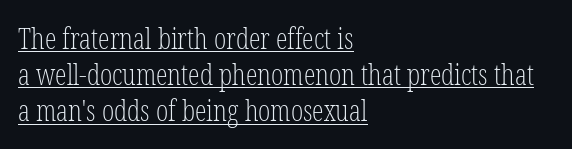
Posture: vertical. The line-height multiplier appears to be the usual default. Horizontal alignment here is leftward, the default for most running prose. Compared with a typical body face, this is equally light or lighter still.
